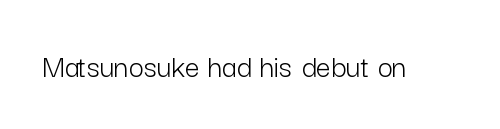
Q: Is the text bold? A: No.
Q: Is the text italic (slanted)? A: No, it is upright.
Q: Is the typeface a serif or a sans-serif typeface? A: Sans-serif.
Q: Is the text underlined? A: No.
Q: Is the spacing between letters normal or unusually wide? A: Normal.
Q: Width (condensed, normal, or wide)? A: Normal.
Q: Stroke contrast? A: Low.
Q: x-height? A: Medium.
Q: Monospaced? A: No.
